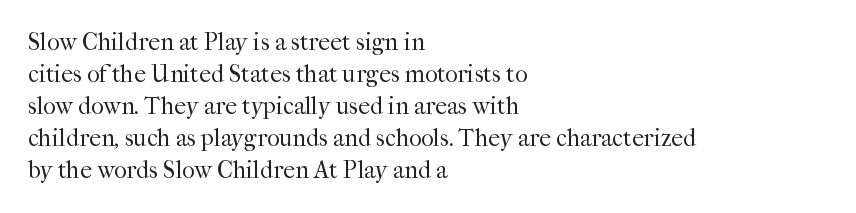
{"italic": "no", "bold": "no", "underline": "no", "align": "left", "line_spacing": "normal", "line_spacing_ratio": 1.33, "letter_spacing": "normal", "letter_spacing_em": 0.0, "glyph_px": 24}
